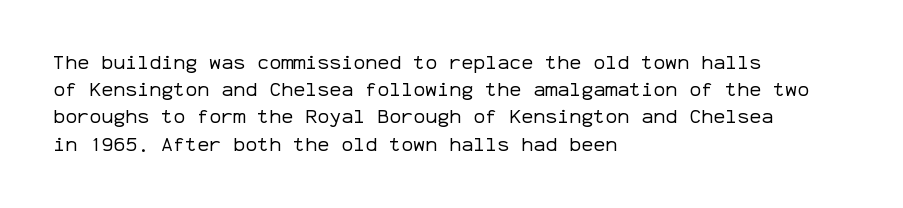
The text block is weighted toward the left margin, trailing off unevenly rightward. Summary of vertical rhythm: regular, with standard interline spacing. Spacing between characters is what you'd get straight out of the box. The letterforms sit at book weight or below.
